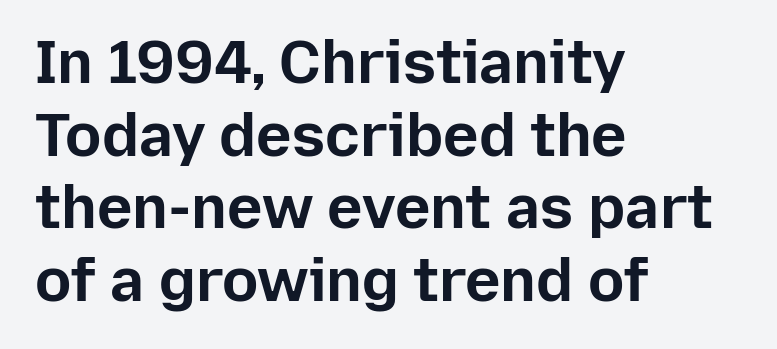
Q: Is the text bold? A: Yes.
Q: Is the text italic (slanted)? A: No, it is upright.
Q: Is the typeface a serif or a sans-serif typeface? A: Sans-serif.
Q: Is the text underlined? A: No.
Q: How is the paragraph aligned? A: Left-aligned.
Q: Is the spacing between letters normal or unusually wide? A: Normal.
Q: Width (condensed, normal, or wide)? A: Normal.
Q: Stroke contrast? A: Low.
Q: x-height? A: Medium.
Q: Monospaced? A: No.
